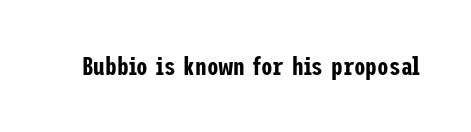
{"italic": "no", "underline": "no", "letter_spacing": "normal", "letter_spacing_em": 0.0, "glyph_px": 26}
